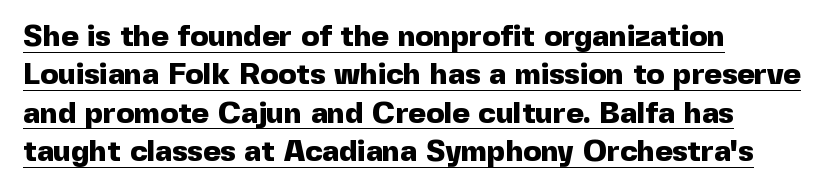
{"serif": "no", "italic": "no", "bold": "yes", "weight": "heavy", "width": "normal", "x_height": "medium", "monospaced": "no", "underline": "yes", "align": "left", "line_spacing": "normal", "line_spacing_ratio": 1.28, "letter_spacing": "normal", "letter_spacing_em": 0.0, "glyph_px": 30}
